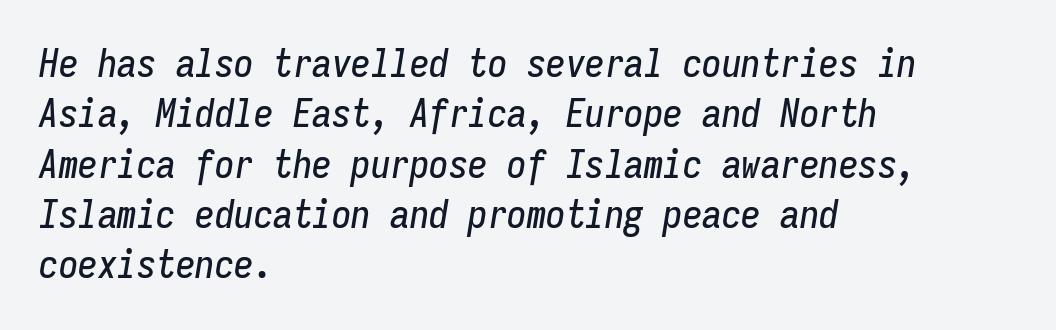
Q: Is the text italic (slanted)? A: Yes, it leans right by about 9 degrees.
Q: Is the text underlined? A: No.
Q: How is the paragraph aligned? A: Left-aligned.
Q: Is the spacing between letters normal or unusually wide? A: Normal.
Q: Is the spacing between lines tight, normal or loose? A: Normal.
Q: Width (condensed, normal, or wide)? A: Condensed.
Q: Stroke contrast? A: Low.
Q: x-height? A: Medium.
Q: Monospaced? A: Yes.
